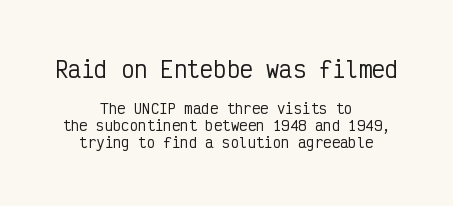
Short and long lines alike share a common midpoint. Observe the ordinary spacing: letters are neighbours, not strangers. Check the space under the baseline: it is left empty. Typesetter's note — upper block bumped up in size, lower block left smaller.
